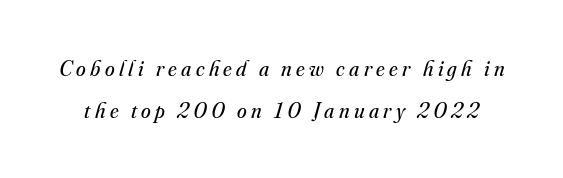
Students, note that the glyphs here are deliberately spaced far apart. The rendering uses a large line-height, opening up the rows. The area under the type is left untouched. The typeface has the unassuming heft of standard copy or less.
